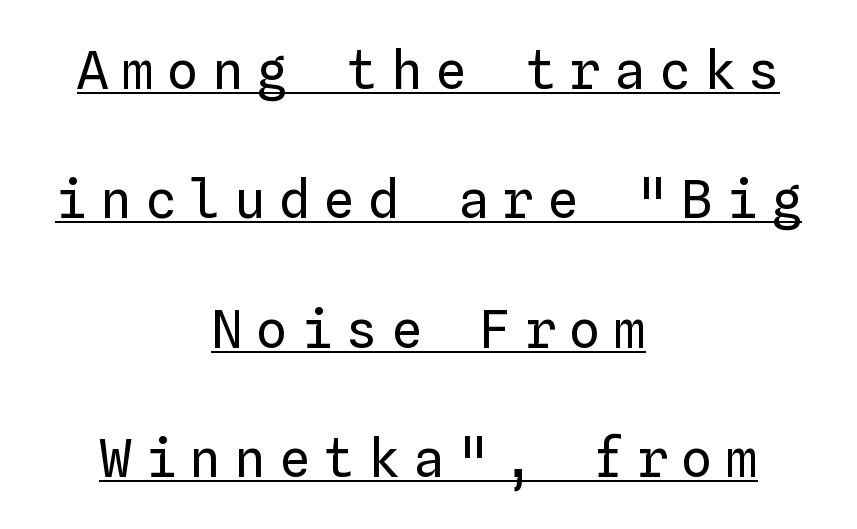
{"italic": "no", "bold": "no", "weight": "regular", "width": "normal", "stroke_contrast": "low", "x_height": "medium", "monospaced": "yes", "underline": "yes", "align": "center", "line_spacing": "loose", "line_spacing_ratio": 2.49, "letter_spacing": "wide", "letter_spacing_em": 0.26, "glyph_px": 52}
